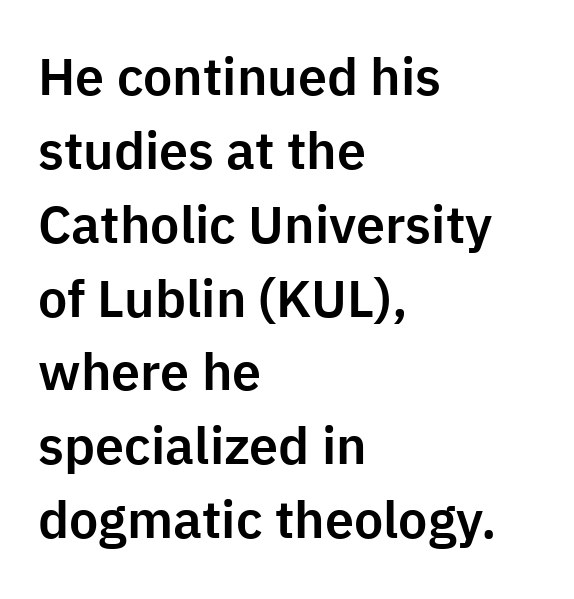
Regular leading. The string is rendered with underlining switched off. The passage shown is typed in a proportional face where columns would drift. Standard letterfit; no display-style spreading of the glyphs.
